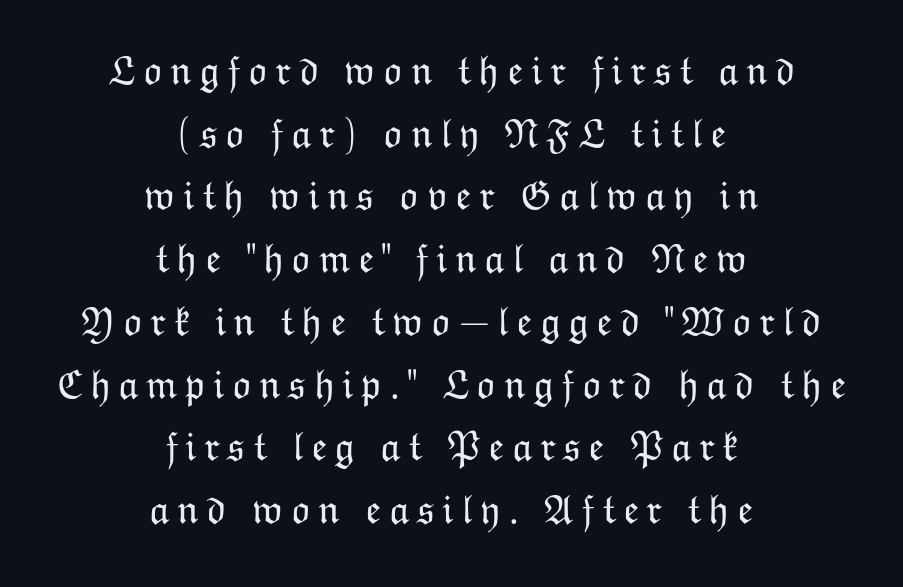
Honestly, the row spacing looks completely unremarkable. Tall strokes in this sample are plumb rather than angled. This sample has the flowing, uneven cadence of proportional lettering. Compared with a flush-left layout, this one balances lines on the center instead. No extra ink here — the face is not bold.
